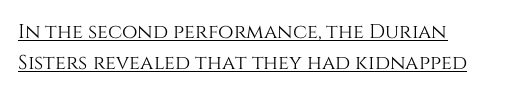
The image shows 20 px text type, upright; set left-aligned, normal line spacing (1.56x), normal letter spacing, underlined.
